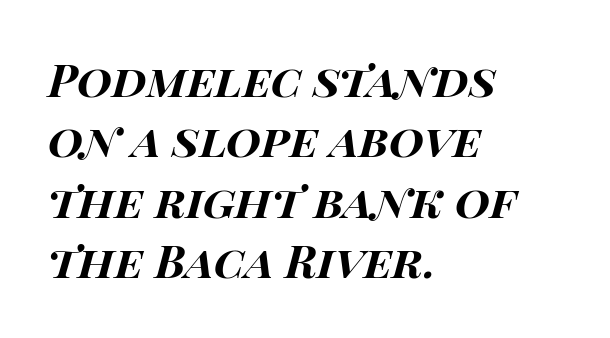
Q: Is the text bold? A: Yes.
Q: Is the text italic (slanted)? A: Yes, it leans right by about 15 degrees.
Q: Is the text underlined? A: No.
Q: How is the paragraph aligned? A: Left-aligned.
Q: Is the spacing between letters normal or unusually wide? A: Normal.
Q: Is the spacing between lines tight, normal or loose? A: Normal.
Q: Width (condensed, normal, or wide)? A: Wide.
Q: Stroke contrast? A: High.
Q: x-height? A: Large.
Q: Monospaced? A: No.
